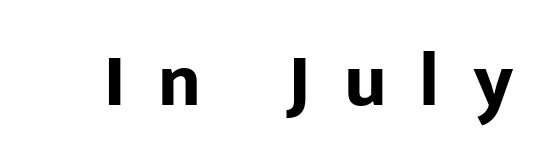
{"serif": "no", "italic": "no", "bold": "yes", "weight": "bold", "width": "normal", "stroke_contrast": "low", "x_height": "medium", "monospaced": "no", "underline": "no", "letter_spacing": "wide", "letter_spacing_em": 0.44, "glyph_px": 75}
